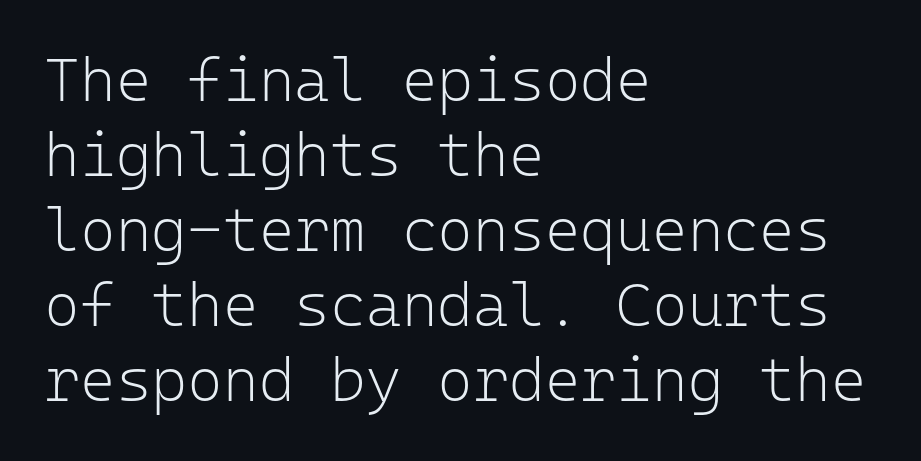
The image shows 61 px light sans-serif type, upright, monospaced; set left-aligned, line spacing 1.23x, normal letter spacing, not underlined; low stroke contrast and a medium x-height.
